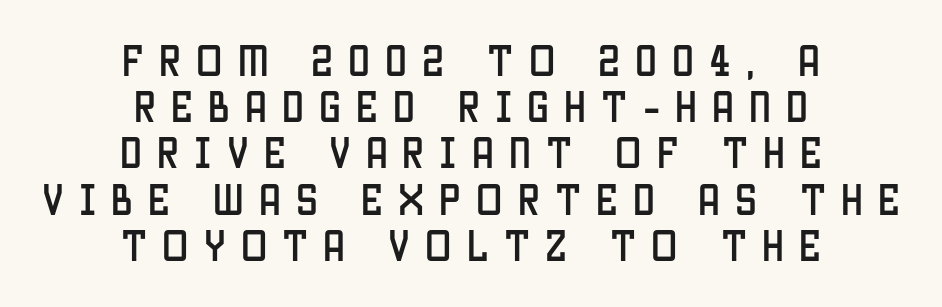
{"serif": "no", "italic": "no", "width": "condensed", "stroke_contrast": "low", "x_height": "large", "monospaced": "no", "underline": "no", "align": "center", "line_spacing": "normal", "line_spacing_ratio": 1.32, "letter_spacing": "wide", "letter_spacing_em": 0.43, "glyph_px": 35}
